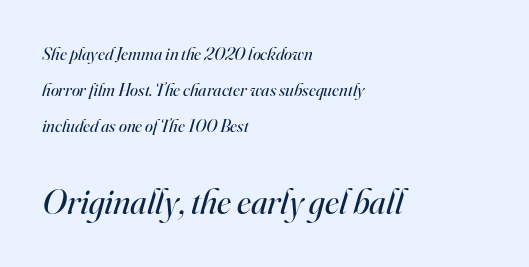
Is this a fixed-width face? No — the glyphs have proportional, varying widths. The tracking reads as untouched default to a designer's eye. Only glyphs here, with clear space below each row. Stems and bowls with no extra thickness — not bold. This sample uses an oblique cut, with every glyph tilted off the vertical.
